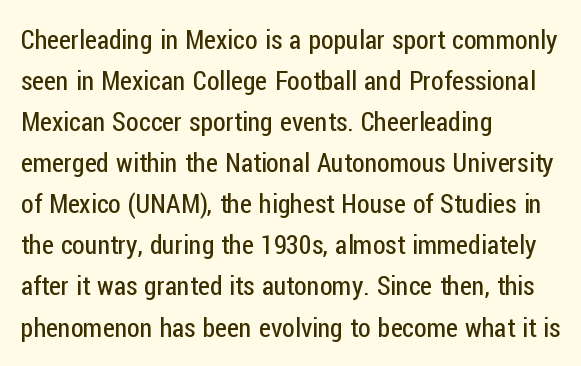
{"italic": "no", "bold": "no", "underline": "no", "align": "left", "line_spacing": "normal", "line_spacing_ratio": 1.58, "letter_spacing": "normal", "letter_spacing_em": 0.0, "glyph_px": 26}
